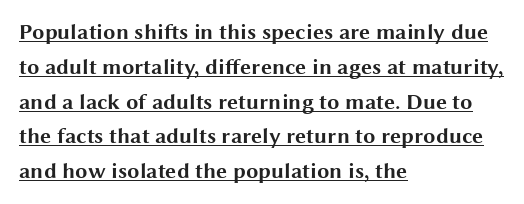
{"italic": "no", "bold": "yes", "underline": "yes", "align": "left", "line_spacing": "normal", "line_spacing_ratio": 1.58, "letter_spacing": "normal", "letter_spacing_em": 0.0, "glyph_px": 22}
